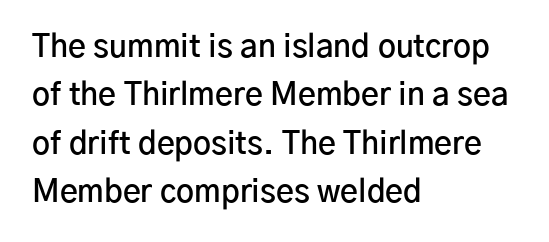
{"serif": "no", "italic": "no", "bold": "semi", "weight": "semibold", "width": "normal", "stroke_contrast": "low", "x_height": "medium", "monospaced": "no", "underline": "no", "align": "left", "line_spacing": "normal", "line_spacing_ratio": 1.56, "letter_spacing": "normal", "letter_spacing_em": 0.0, "glyph_px": 31}
